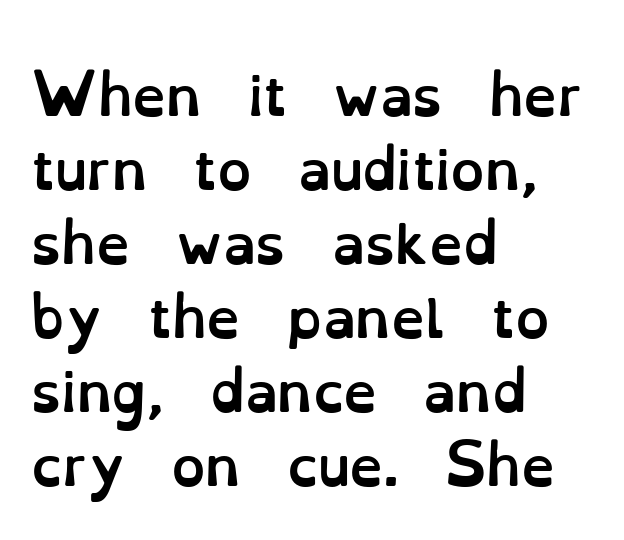
Q: Is the text bold? A: Yes.
Q: Is the text italic (slanted)? A: No, it is upright.
Q: Is the text underlined? A: No.
Q: How is the paragraph aligned? A: Left-aligned.
Q: Is the spacing between letters normal or unusually wide? A: Normal.
Q: Is the spacing between lines tight, normal or loose? A: Normal.
Q: Width (condensed, normal, or wide)? A: Normal.
Q: Stroke contrast? A: Low.
Q: x-height? A: Small.
Q: Monospaced? A: No.
